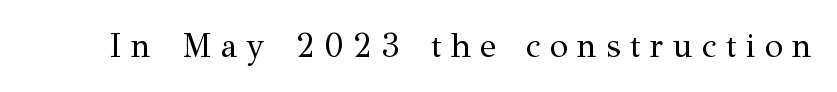
The image shows 33 px regular-weight serif type, upright; set unusually wide letter spacing (+0.29 em), not underlined; medium stroke contrast and a medium x-height.
